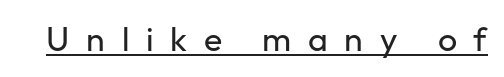
Q: Is the text bold? A: No.
Q: Is the text italic (slanted)? A: No, it is upright.
Q: Is the typeface a serif or a sans-serif typeface? A: Sans-serif.
Q: Is the text underlined? A: Yes.
Q: Is the spacing between letters normal or unusually wide? A: Unusually wide.
Q: Width (condensed, normal, or wide)? A: Normal.
Q: Stroke contrast? A: Low.
Q: x-height? A: Medium.
Q: Monospaced? A: No.
